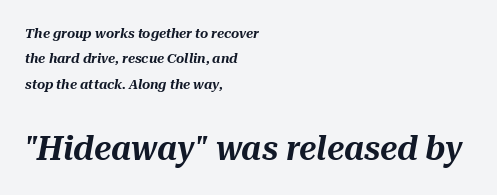
Q: Is the text italic (slanted)? A: Yes, it leans right by about 10 degrees.
Q: Is the text underlined? A: No.
Q: How is the paragraph aligned? A: Left-aligned.
Q: Is the spacing between letters normal or unusually wide? A: Normal.
Q: Which block of text is set in a larger size, the first (top) or the second (bottom)? A: The second (bottom) one.
Q: Width (condensed, normal, or wide)? A: Normal.
Q: Stroke contrast? A: Medium.
Q: x-height? A: Medium.
Q: Monospaced? A: No.
